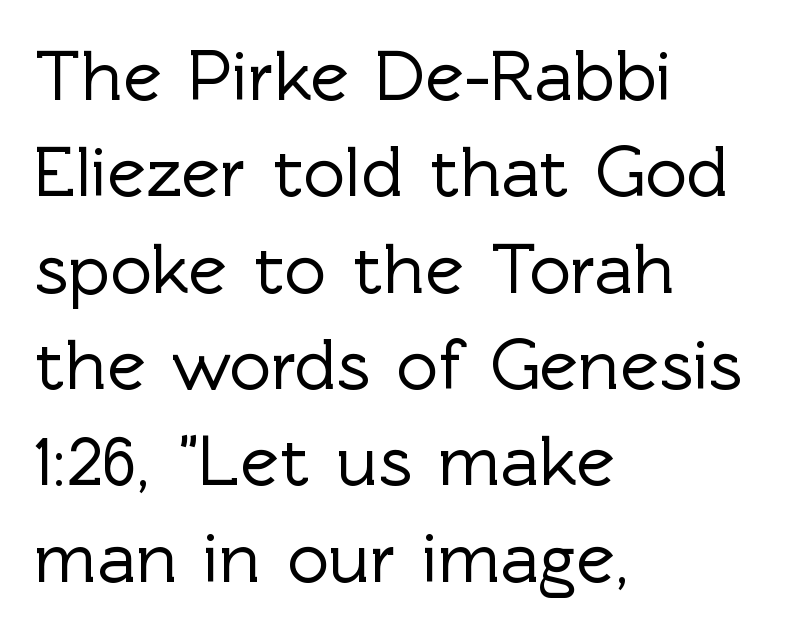
Q: Is the text italic (slanted)? A: No, it is upright.
Q: Is the typeface a serif or a sans-serif typeface? A: Sans-serif.
Q: Is the text underlined? A: No.
Q: How is the paragraph aligned? A: Left-aligned.
Q: Is the spacing between letters normal or unusually wide? A: Normal.
Q: Is the spacing between lines tight, normal or loose? A: Normal.
Q: Width (condensed, normal, or wide)? A: Normal.
Q: x-height? A: Medium.
Q: Monospaced? A: No.
